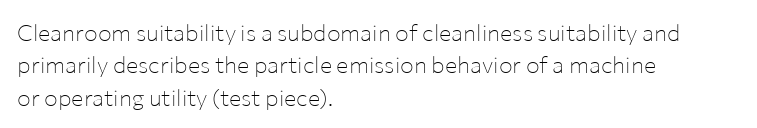
Q: Is the text bold? A: No.
Q: Is the text italic (slanted)? A: No, it is upright.
Q: Is the text underlined? A: No.
Q: How is the paragraph aligned? A: Left-aligned.
Q: Is the spacing between letters normal or unusually wide? A: Normal.
Q: Is the spacing between lines tight, normal or loose? A: Normal.
